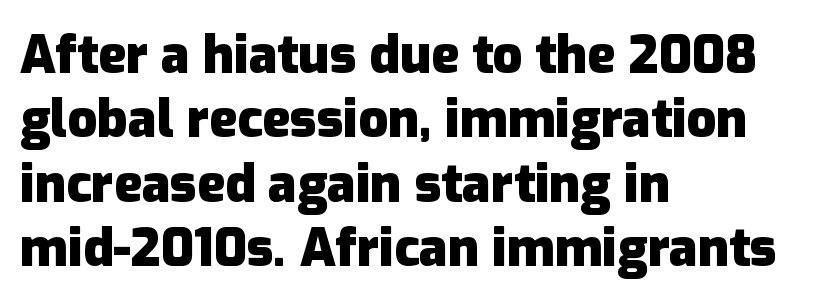
The image shows 52 px heavy sans-serif type, upright; set left-aligned, line spacing 1.24x, normal letter spacing, not underlined; low stroke contrast and a medium x-height.
